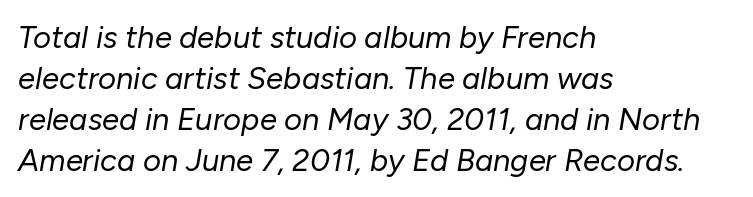
{"italic": "yes", "lean": "right", "slant_degrees": 10, "bold": "no", "weight": "regular", "width": "normal", "stroke_contrast": "low", "x_height": "medium", "monospaced": "no", "underline": "no", "align": "left", "line_spacing": "normal", "line_spacing_ratio": 1.32, "letter_spacing": "normal", "letter_spacing_em": 0.0, "glyph_px": 31}
